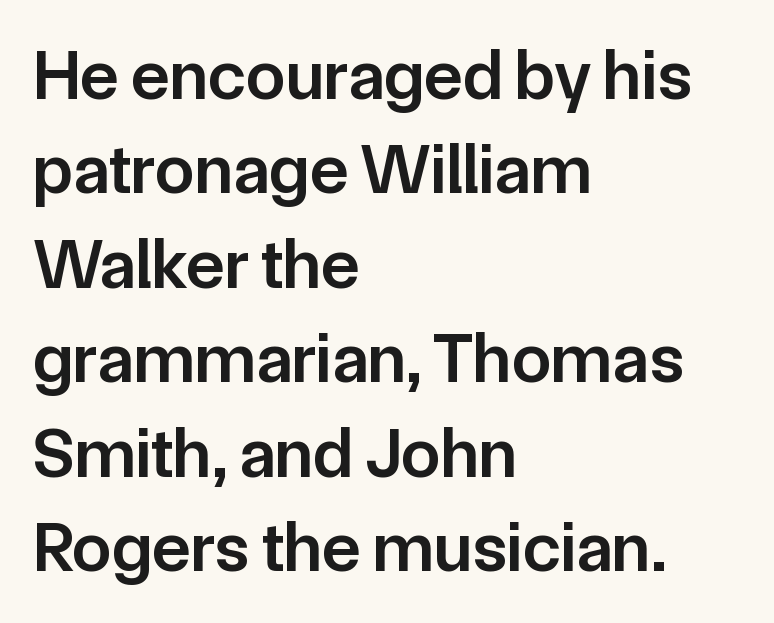
Q: Is the text bold? A: Semi-bold.
Q: Is the text italic (slanted)? A: No, it is upright.
Q: Is the typeface a serif or a sans-serif typeface? A: Sans-serif.
Q: Is the text underlined? A: No.
Q: How is the paragraph aligned? A: Left-aligned.
Q: Is the spacing between letters normal or unusually wide? A: Normal.
Q: Is the spacing between lines tight, normal or loose? A: Normal.
Q: Width (condensed, normal, or wide)? A: Normal.
Q: Stroke contrast? A: Low.
Q: x-height? A: Medium.
Q: Monospaced? A: No.
